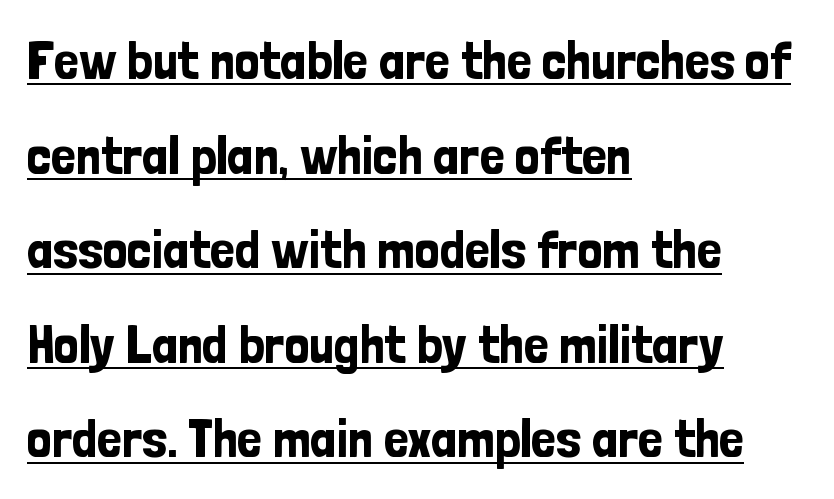
{"serif": "no", "italic": "no", "width": "condensed", "stroke_contrast": "low", "x_height": "medium", "monospaced": "no", "underline": "yes", "align": "left", "line_spacing_ratio": 1.72, "letter_spacing": "normal", "letter_spacing_em": 0.0, "glyph_px": 55}
